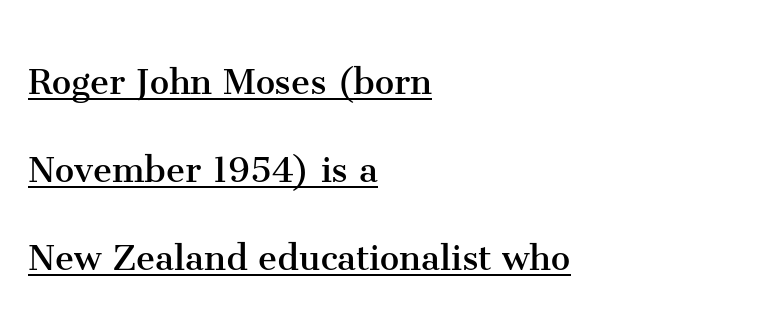
Successive baselines arrive slowly, with a big drop between each. A typographer would call this underscored text. Tracking value appears to be zero — textbook default spacing. Short and long lines alike share a common starting point at left. Spacing verdict: proportional, widths tailored to each character. Posture: straight, roman, zero tilt.
